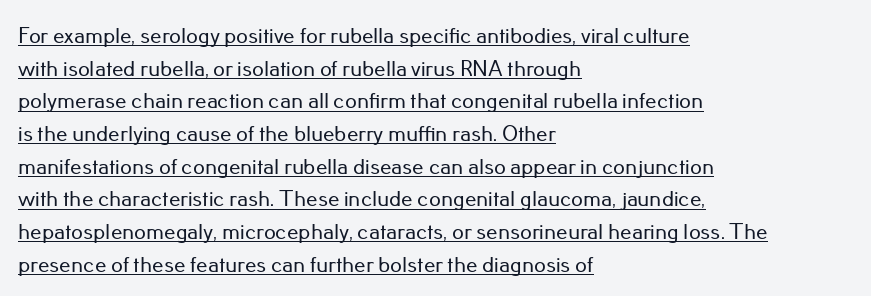
Layout note: lines flush left. Normally led — the rows are evenly, conventionally spaced. Short note: letters normally spaced. No italicization has been applied; the sample stays upright. A continuous stroke trails under the words, as in a hyperlink.
